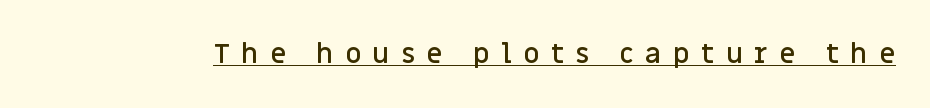
The image shows 28 px semibold sans-serif type, upright; set unusually wide letter spacing (+0.41 em), underlined; low stroke contrast and a large x-height.
